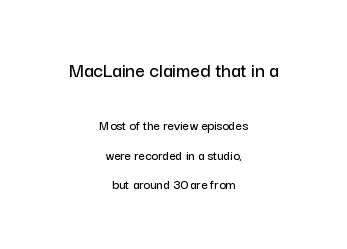
Q: Is the text italic (slanted)? A: No, it is upright.
Q: Is the text underlined? A: No.
Q: How is the paragraph aligned? A: Centered.
Q: Is the spacing between letters normal or unusually wide? A: Normal.
Q: Is the spacing between lines tight, normal or loose? A: Loose.
Q: Which block of text is set in a larger size, the first (top) or the second (bottom)? A: The first (top) one.
